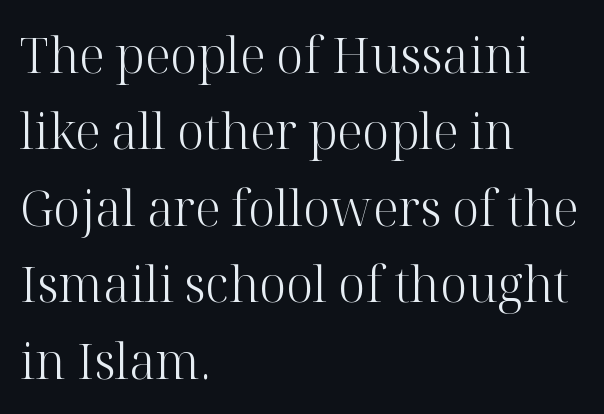
Q: Is the text bold? A: No.
Q: Is the text italic (slanted)? A: No, it is upright.
Q: Is the typeface a serif or a sans-serif typeface? A: Serif.
Q: Is the text underlined? A: No.
Q: How is the paragraph aligned? A: Left-aligned.
Q: Is the spacing between letters normal or unusually wide? A: Normal.
Q: Is the spacing between lines tight, normal or loose? A: Normal.
Q: Width (condensed, normal, or wide)? A: Normal.
Q: Stroke contrast? A: High.
Q: x-height? A: Medium.
Q: Monospaced? A: No.
